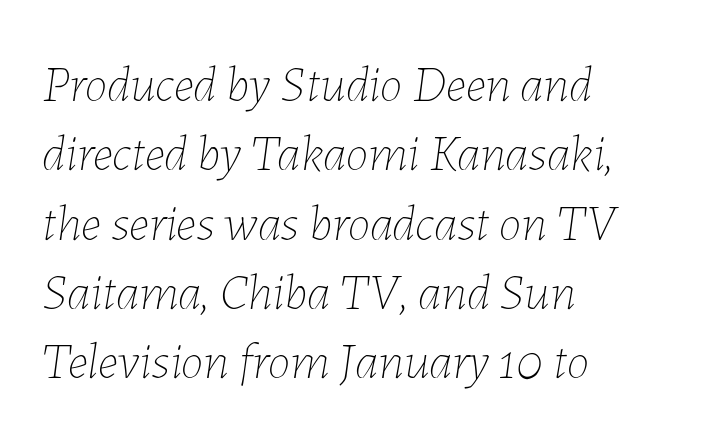
This sample uses plain, unmodified letter spacing. Line starts are locked; line ends wander. The face looks like a standard text weight, possibly lighter. The rows are spaced the way most documents space them.
